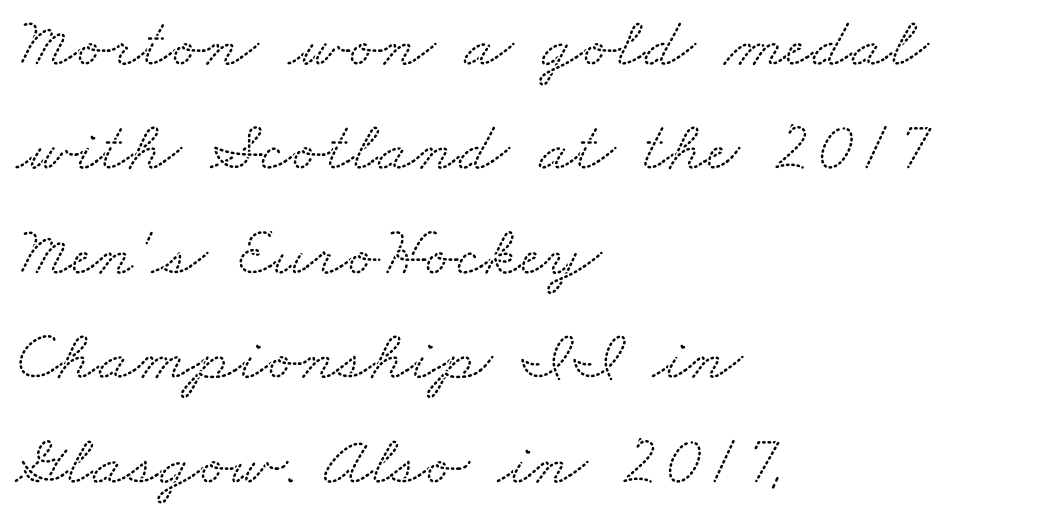
What's the leading like? Ordinary, nothing unusual. Look at the bottom of the vertical strokes: they flare into serifs here. Proportional: the letters do not fall into vertical columns. Clear beneath every line of the passage.
